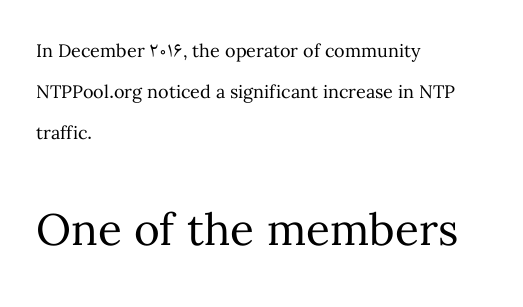
{"italic": "no", "bold": "no", "weight": "regular", "width": "normal", "stroke_contrast": "medium", "x_height": "medium", "monospaced": "no", "underline": "no", "align": "left", "line_spacing": "loose", "line_spacing_ratio": 2.27, "letter_spacing": "normal", "letter_spacing_em": 0.0, "larger_block": "second", "size_ratio": 2.44, "glyph_px": 44}
